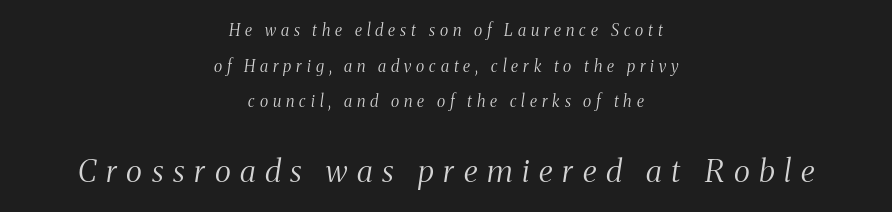
{"serif": "yes", "italic": "yes", "lean": "right", "slant_degrees": 8, "bold": "no", "weight": "light", "width": "condensed", "stroke_contrast": "medium", "x_height": "medium", "monospaced": "no", "underline": "no", "align": "center", "line_spacing": "loose", "line_spacing_ratio": 2.22, "letter_spacing": "wide", "letter_spacing_em": 0.31, "larger_block": "second", "size_ratio": 1.94, "glyph_px": 31}
